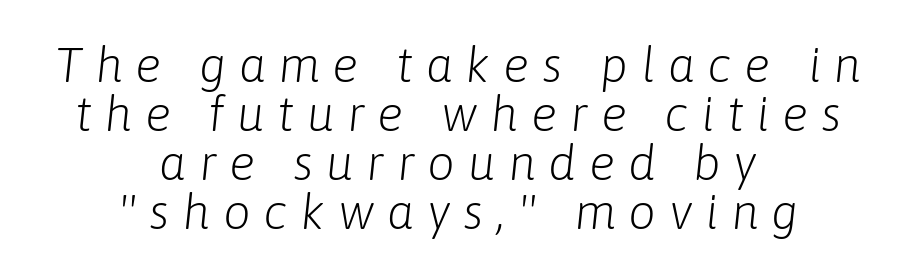
Q: Is the text bold? A: No.
Q: Is the text italic (slanted)? A: Yes, it leans right by about 6 degrees.
Q: Is the text underlined? A: No.
Q: How is the paragraph aligned? A: Centered.
Q: Is the spacing between letters normal or unusually wide? A: Unusually wide.
Q: Is the spacing between lines tight, normal or loose? A: Tight.
Q: Width (condensed, normal, or wide)? A: Normal.
Q: Stroke contrast? A: Low.
Q: x-height? A: Medium.
Q: Monospaced? A: No.
